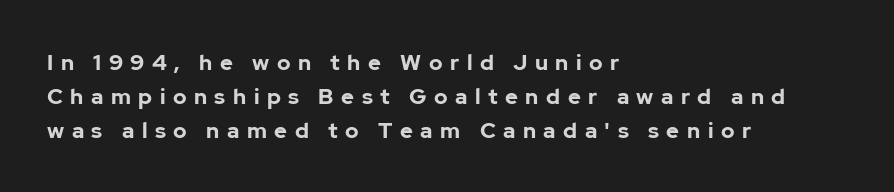
Q: Is the text bold? A: Yes.
Q: Is the text italic (slanted)? A: No, it is upright.
Q: Is the text underlined? A: No.
Q: How is the paragraph aligned? A: Left-aligned.
Q: Is the spacing between letters normal or unusually wide? A: Unusually wide.
Q: Is the spacing between lines tight, normal or loose? A: Normal.
